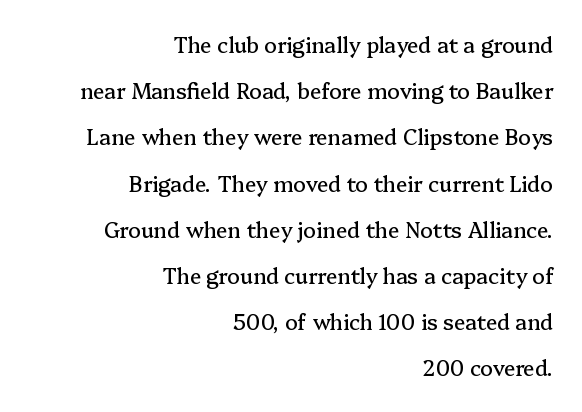
{"italic": "no", "underline": "no", "align": "right", "line_spacing": "loose", "line_spacing_ratio": 2.2, "letter_spacing": "normal", "letter_spacing_em": 0.0, "glyph_px": 21}
